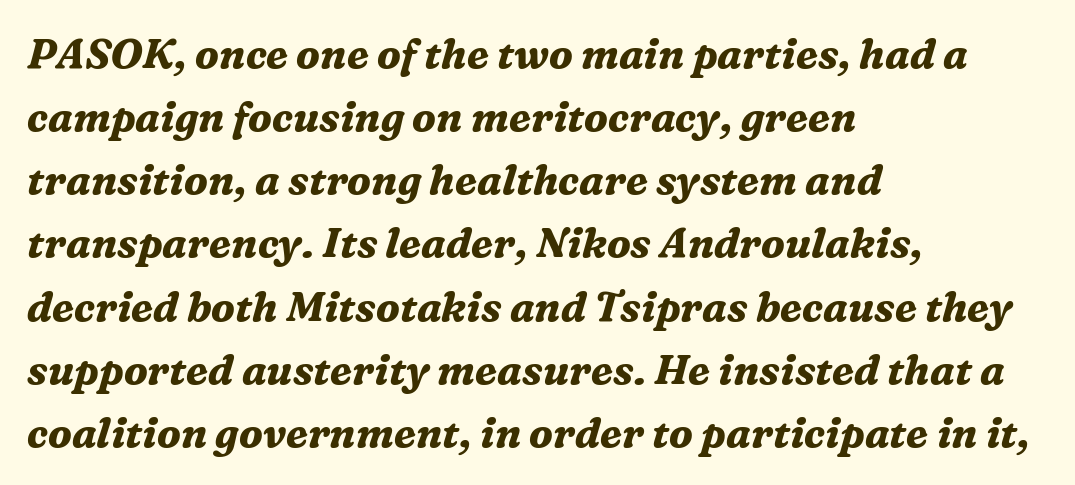
The image shows 41 px bold serif type, italic (leaning right); set left-aligned, normal line spacing (1.54x), normal letter spacing, not underlined; medium stroke contrast and a medium x-height.
